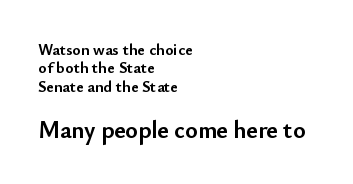
Q: Is the text bold? A: Yes.
Q: Is the text italic (slanted)? A: No, it is upright.
Q: Is the text underlined? A: No.
Q: How is the paragraph aligned? A: Left-aligned.
Q: Is the spacing between letters normal or unusually wide? A: Normal.
Q: Is the spacing between lines tight, normal or loose? A: Tight.
Q: Which block of text is set in a larger size, the first (top) or the second (bottom)? A: The second (bottom) one.
